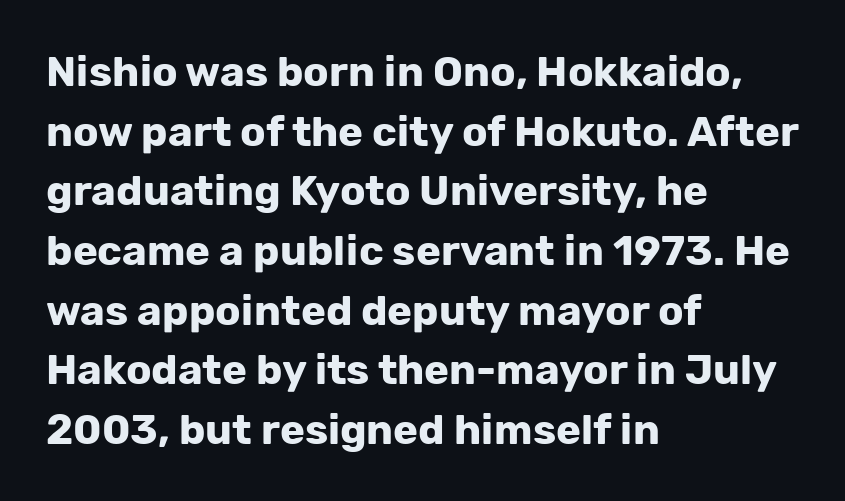
Q: Is the text bold? A: Yes.
Q: Is the text italic (slanted)? A: No, it is upright.
Q: Is the typeface a serif or a sans-serif typeface? A: Sans-serif.
Q: Is the text underlined? A: No.
Q: How is the paragraph aligned? A: Left-aligned.
Q: Is the spacing between letters normal or unusually wide? A: Normal.
Q: Is the spacing between lines tight, normal or loose? A: Normal.
Q: Width (condensed, normal, or wide)? A: Normal.
Q: Stroke contrast? A: Low.
Q: x-height? A: Medium.
Q: Monospaced? A: No.
